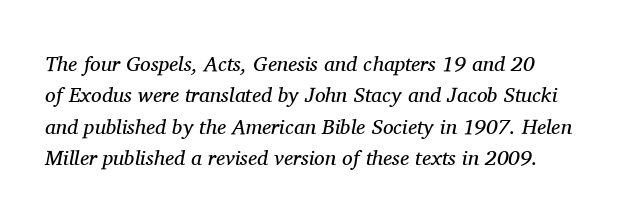
Q: Is the text bold? A: No.
Q: Is the text italic (slanted)? A: Yes, it leans right by about 11 degrees.
Q: Is the text underlined? A: No.
Q: Is the spacing between letters normal or unusually wide? A: Normal.
Q: Is the spacing between lines tight, normal or loose? A: Normal.
